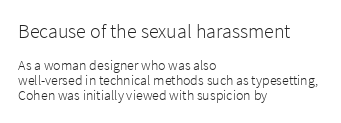
{"italic": "no", "bold": "no", "underline": "no", "align": "left", "line_spacing": "tight", "line_spacing_ratio": 1.09, "letter_spacing": "normal", "letter_spacing_em": 0.0, "larger_block": "first", "size_ratio": 1.43, "glyph_px": 20}
